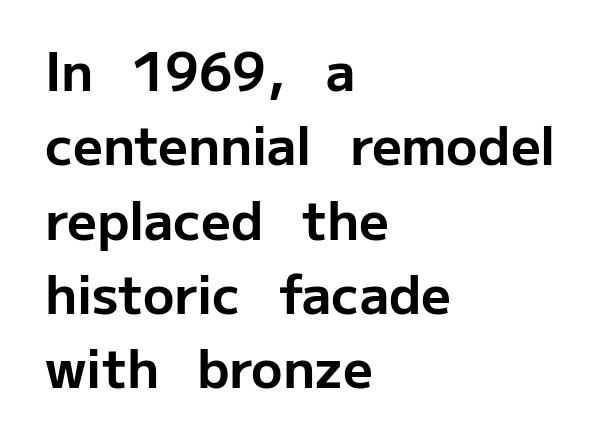
Q: Is the text bold? A: Yes.
Q: Is the text italic (slanted)? A: No, it is upright.
Q: Is the typeface a serif or a sans-serif typeface? A: Sans-serif.
Q: Is the text underlined? A: No.
Q: How is the paragraph aligned? A: Left-aligned.
Q: Is the spacing between letters normal or unusually wide? A: Normal.
Q: Is the spacing between lines tight, normal or loose? A: Normal.
Q: Width (condensed, normal, or wide)? A: Normal.
Q: Stroke contrast? A: Low.
Q: x-height? A: Medium.
Q: Monospaced? A: No.
